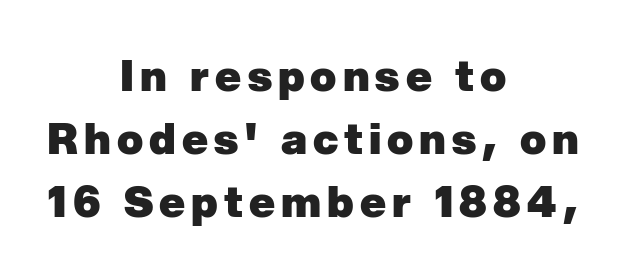
Q: Is the text bold? A: Yes.
Q: Is the typeface a serif or a sans-serif typeface? A: Sans-serif.
Q: Is the text underlined? A: No.
Q: How is the paragraph aligned? A: Centered.
Q: Is the spacing between lines tight, normal or loose? A: Normal.
Q: Width (condensed, normal, or wide)? A: Normal.
Q: Stroke contrast? A: Low.
Q: x-height? A: Medium.
Q: Monospaced? A: No.
